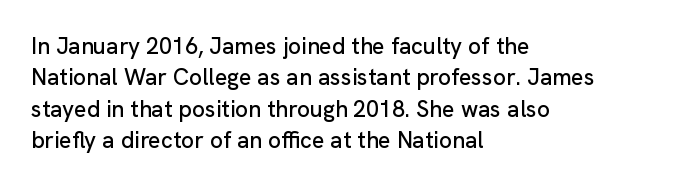
The image shows 23 px text type, upright; set left-aligned, normal line spacing (1.36x), normal letter spacing, not underlined.
